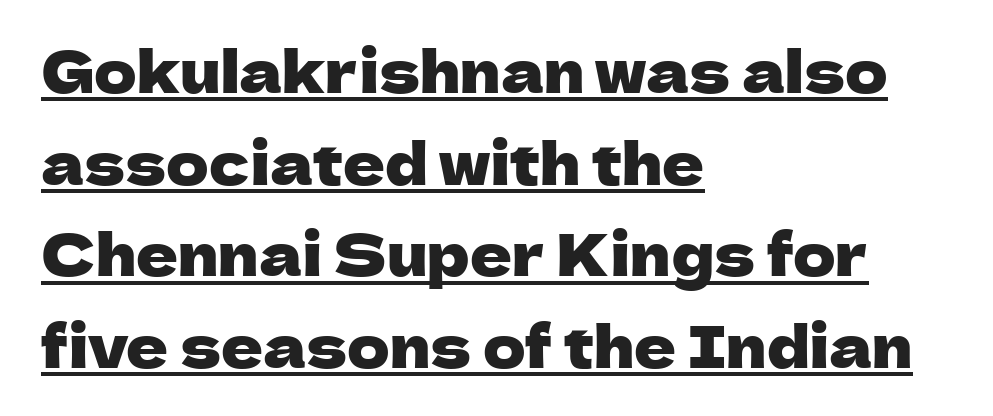
Q: Is the text italic (slanted)? A: No, it is upright.
Q: Is the typeface a serif or a sans-serif typeface? A: Sans-serif.
Q: Is the text underlined? A: Yes.
Q: How is the paragraph aligned? A: Left-aligned.
Q: Is the spacing between letters normal or unusually wide? A: Normal.
Q: Is the spacing between lines tight, normal or loose? A: Normal.
Q: Width (condensed, normal, or wide)? A: Normal.
Q: Stroke contrast? A: Low.
Q: x-height? A: Medium.
Q: Monospaced? A: No.
